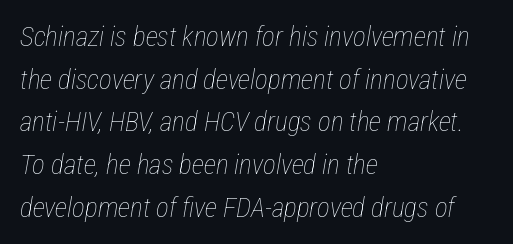
{"italic": "yes", "lean": "right", "slant_degrees": 12, "bold": "no", "underline": "no", "align": "left", "line_spacing": "normal", "line_spacing_ratio": 1.58, "letter_spacing": "normal", "letter_spacing_em": 0.0, "glyph_px": 27}
